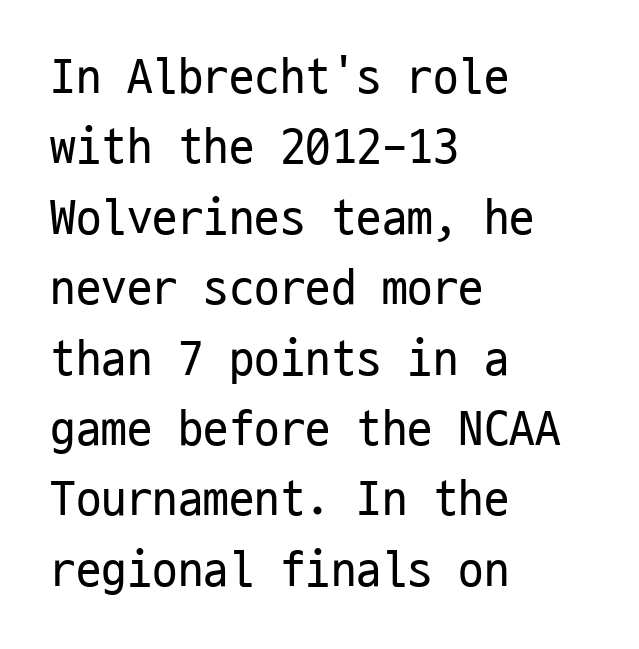
The image shows 51 px regular-weight, condensed sans-serif type, upright, monospaced; set left-aligned, normal line spacing (1.38x), normal letter spacing, not underlined; low stroke contrast and a medium x-height.
